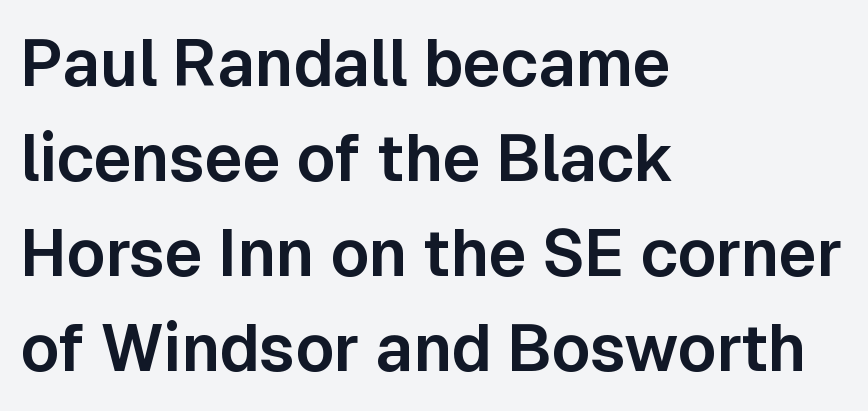
The image shows 65 px sans-serif type, upright; set left-aligned, normal line spacing (1.46x), normal letter spacing, not underlined; low stroke contrast and a medium x-height.
